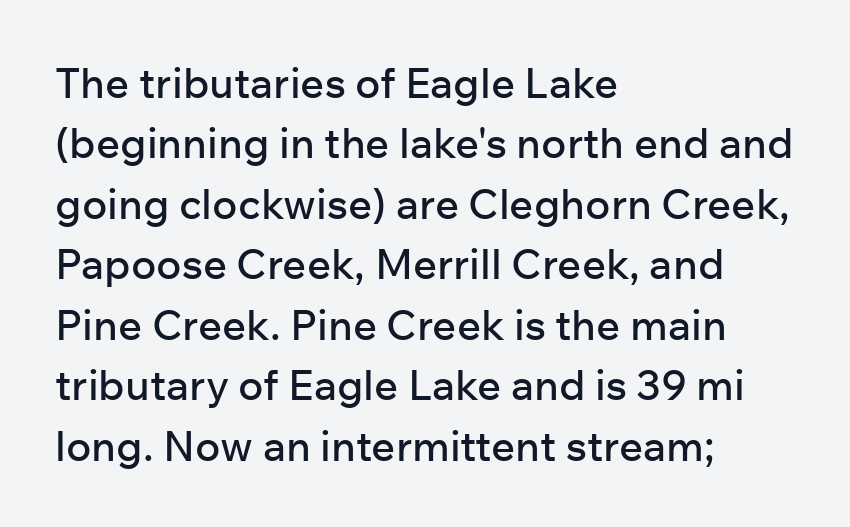
The image shows 42 px sans-serif type, upright; set left-aligned, normal line spacing (1.44x), normal letter spacing, not underlined; low stroke contrast and a medium x-height.
